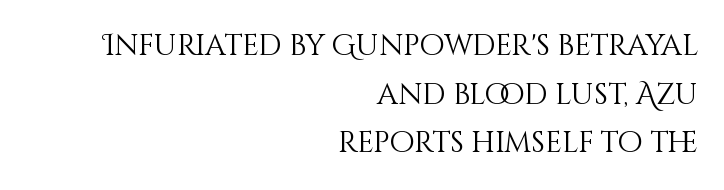
Q: Is the text bold? A: No.
Q: Is the text italic (slanted)? A: No, it is upright.
Q: Is the text underlined? A: No.
Q: How is the paragraph aligned? A: Right-aligned.
Q: Is the spacing between letters normal or unusually wide? A: Normal.
Q: Is the spacing between lines tight, normal or loose? A: Normal.
Q: Width (condensed, normal, or wide)? A: Normal.
Q: Stroke contrast? A: Medium.
Q: x-height? A: Large.
Q: Monospaced? A: No.
